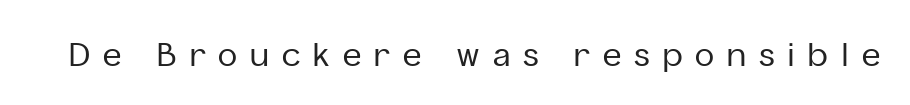
{"serif": "no", "italic": "no", "width": "normal", "stroke_contrast": "low", "x_height": "medium", "monospaced": "no", "underline": "no", "letter_spacing": "wide", "letter_spacing_em": 0.41, "glyph_px": 32}
